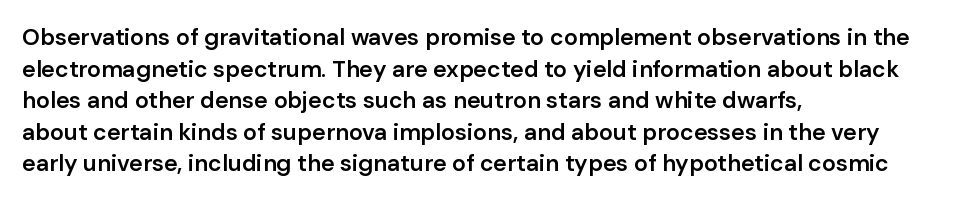
Q: Is the text bold? A: Semi-bold.
Q: Is the text italic (slanted)? A: No, it is upright.
Q: Is the text underlined? A: No.
Q: How is the paragraph aligned? A: Left-aligned.
Q: Is the spacing between letters normal or unusually wide? A: Normal.
Q: Is the spacing between lines tight, normal or loose? A: Normal.
